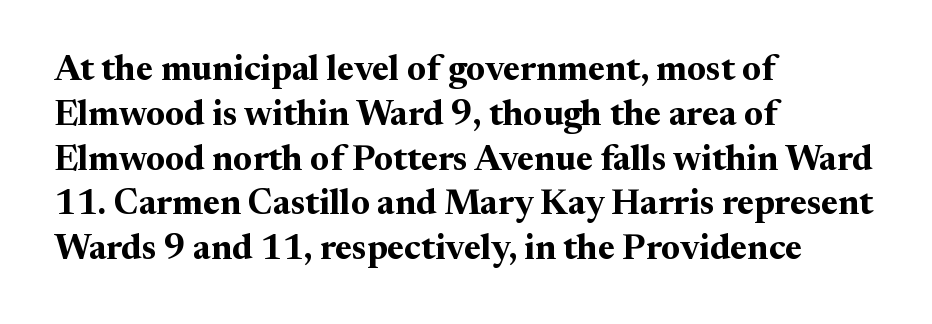
{"serif": "yes", "italic": "no", "bold": "yes", "weight": "bold", "width": "normal", "stroke_contrast": "medium", "x_height": "medium", "monospaced": "no", "underline": "no", "align": "left", "line_spacing": "normal", "line_spacing_ratio": 1.28, "letter_spacing": "normal", "letter_spacing_em": 0.0, "glyph_px": 35}
